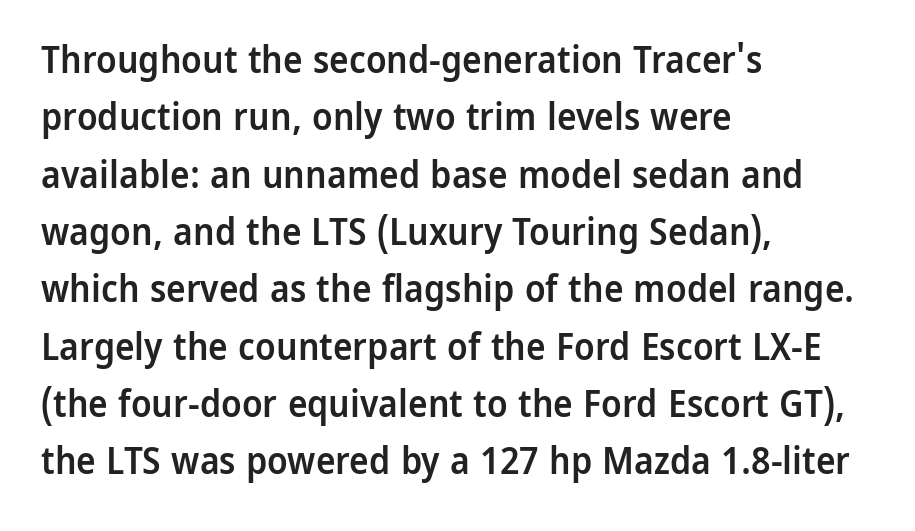
{"serif": "no", "italic": "no", "bold": "semi", "weight": "semibold", "width": "normal", "stroke_contrast": "low", "x_height": "medium", "monospaced": "no", "underline": "no", "align": "left", "line_spacing": "normal", "line_spacing_ratio": 1.55, "letter_spacing": "normal", "letter_spacing_em": 0.0, "glyph_px": 37}
